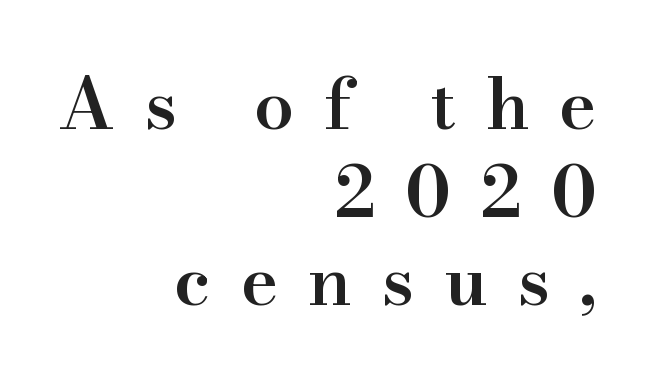
Q: Is the text bold? A: Semi-bold.
Q: Is the text italic (slanted)? A: No, it is upright.
Q: Is the typeface a serif or a sans-serif typeface? A: Serif.
Q: Is the text underlined? A: No.
Q: How is the paragraph aligned? A: Right-aligned.
Q: Is the spacing between letters normal or unusually wide? A: Unusually wide.
Q: Width (condensed, normal, or wide)? A: Normal.
Q: Stroke contrast? A: High.
Q: x-height? A: Small.
Q: Monospaced? A: No.
